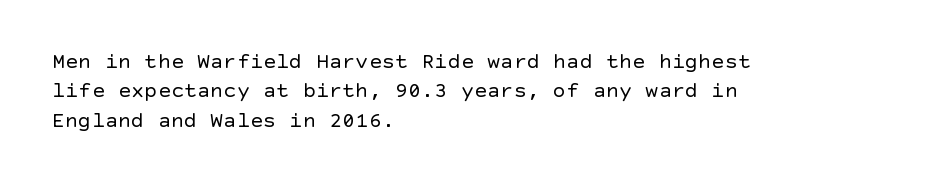
Caption: face not bold, strokes unweighted. Whoever set this chose a conventional vertical rhythm. This sample uses plain, unmodified letter spacing. The lettering stays uniformly vertical, giving the passage a roman look. Rule under the text: the space is simply empty.
